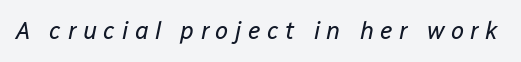
Q: Is the text bold? A: No.
Q: Is the text italic (slanted)? A: Yes, it leans right by about 12 degrees.
Q: Is the text underlined? A: No.
Q: Is the spacing between letters normal or unusually wide? A: Unusually wide.
